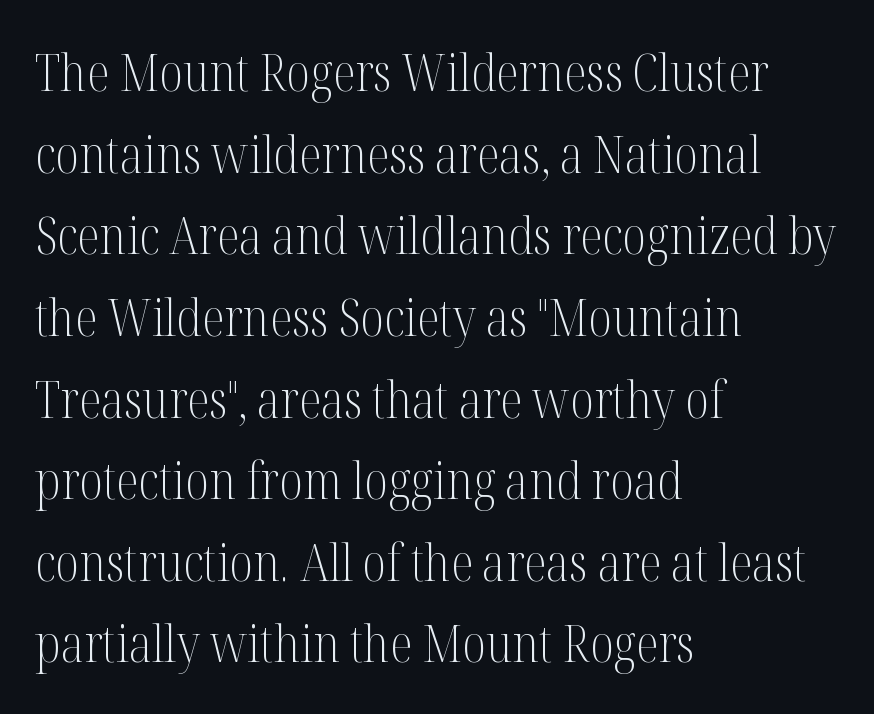
{"serif": "yes", "italic": "no", "bold": "no", "weight": "light", "width": "condensed", "stroke_contrast": "medium", "x_height": "medium", "monospaced": "no", "underline": "no", "align": "left", "line_spacing": "normal", "line_spacing_ratio": 1.57, "letter_spacing": "normal", "letter_spacing_em": 0.0, "glyph_px": 52}
